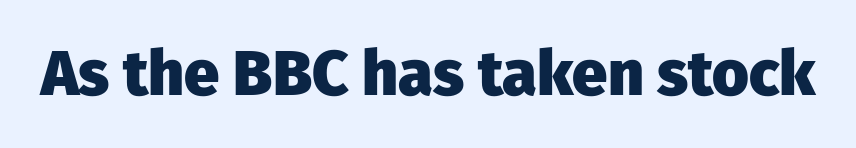
Set as a true bold cut, around the 700 mark. The typography opts for an upright posture over an oblique one. Check where the strokes stop: nothing finishes them off — pure sans. Spacing verdict: proportional, widths tailored to each character.
